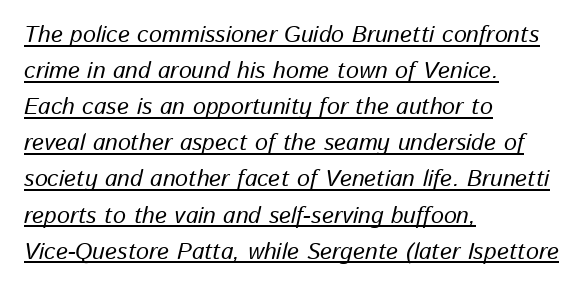
The image shows 23 px text type, italic (leaning right); set left-aligned, normal line spacing (1.57x), normal letter spacing, underlined.
